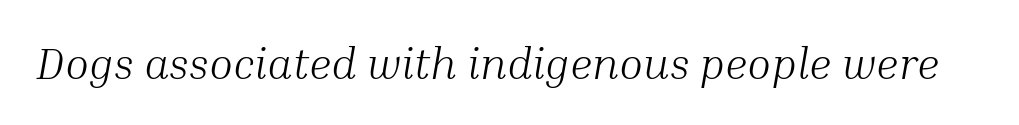
The characters are drawn with everyday or finer stroke widths. Character widths vary here, with narrow letters taking less room than wide ones. Does extra space separate the letters? No, they use regular spacing. Check under the words: just untouched page.
